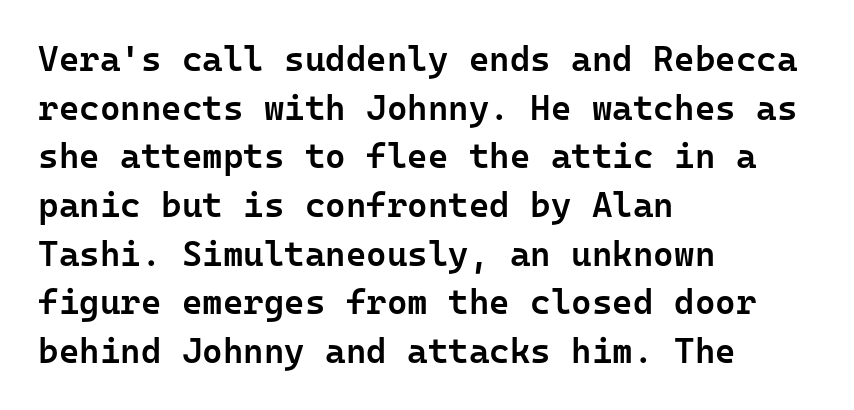
Q: Is the text bold? A: Semi-bold.
Q: Is the text italic (slanted)? A: No, it is upright.
Q: Is the typeface a serif or a sans-serif typeface? A: Sans-serif.
Q: Is the text underlined? A: No.
Q: How is the paragraph aligned? A: Left-aligned.
Q: Is the spacing between letters normal or unusually wide? A: Normal.
Q: Is the spacing between lines tight, normal or loose? A: Normal.
Q: Width (condensed, normal, or wide)? A: Normal.
Q: Stroke contrast? A: Low.
Q: x-height? A: Medium.
Q: Monospaced? A: Yes.
